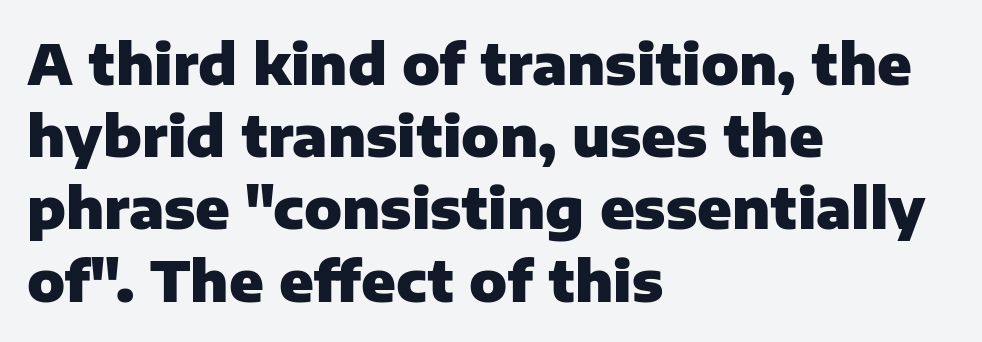
The image shows 56 px heavy sans-serif type, upright; set left-aligned, normal line spacing (1.29x), normal letter spacing, not underlined; low stroke contrast and a medium x-height.
